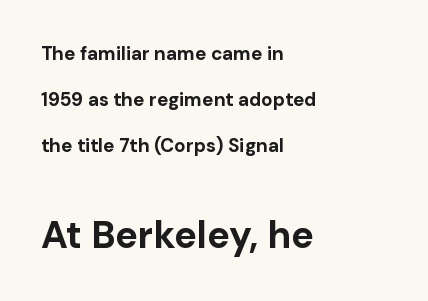
Q: Is the text bold? A: Yes.
Q: Is the text italic (slanted)? A: No, it is upright.
Q: Is the typeface a serif or a sans-serif typeface? A: Sans-serif.
Q: Is the text underlined? A: No.
Q: How is the paragraph aligned? A: Left-aligned.
Q: Is the spacing between letters normal or unusually wide? A: Normal.
Q: Is the spacing between lines tight, normal or loose? A: Loose.
Q: Which block of text is set in a larger size, the first (top) or the second (bottom)? A: The second (bottom) one.
Q: Width (condensed, normal, or wide)? A: Normal.
Q: Stroke contrast? A: Low.
Q: x-height? A: Medium.
Q: Monospaced? A: No.
